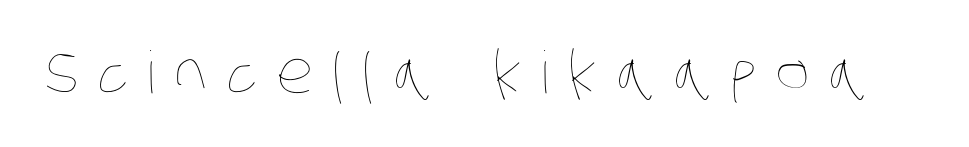
The image shows 58 px thin, condensed type; set unusually wide letter spacing (+0.33 em), not underlined; low stroke contrast and a large x-height.
